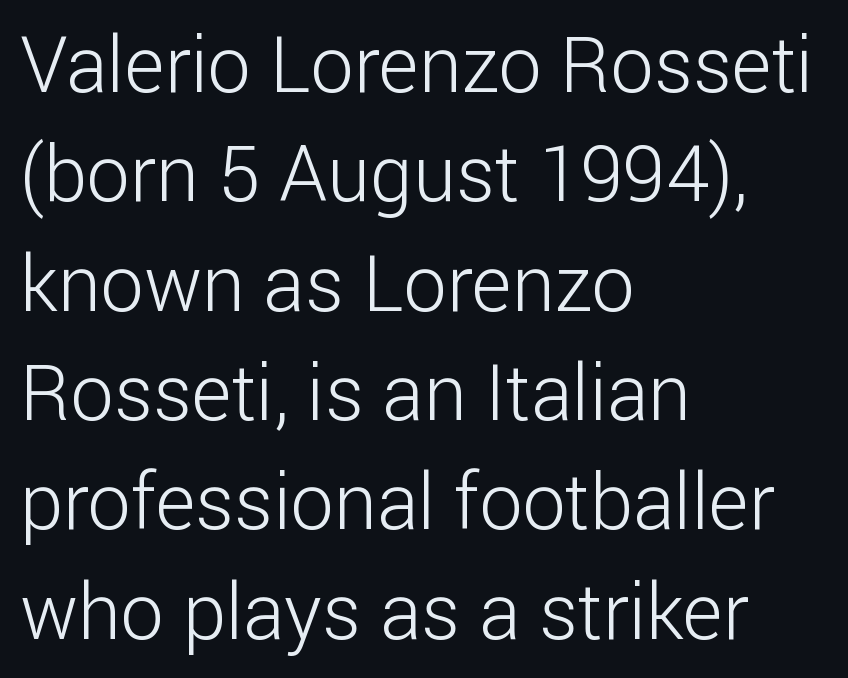
Q: Is the text bold? A: No.
Q: Is the text italic (slanted)? A: No, it is upright.
Q: Is the typeface a serif or a sans-serif typeface? A: Sans-serif.
Q: Is the text underlined? A: No.
Q: How is the paragraph aligned? A: Left-aligned.
Q: Is the spacing between letters normal or unusually wide? A: Normal.
Q: Is the spacing between lines tight, normal or loose? A: Normal.
Q: Width (condensed, normal, or wide)? A: Normal.
Q: Stroke contrast? A: Low.
Q: x-height? A: Medium.
Q: Monospaced? A: No.
